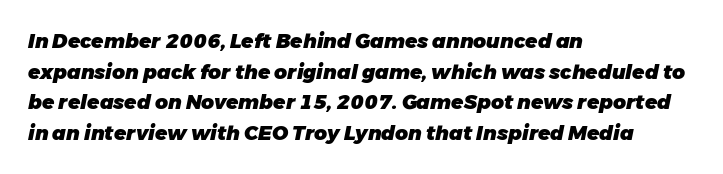
Q: Is the text bold? A: Yes.
Q: Is the text italic (slanted)? A: Yes, it leans right by about 11 degrees.
Q: Is the text underlined? A: No.
Q: How is the paragraph aligned? A: Left-aligned.
Q: Is the spacing between letters normal or unusually wide? A: Normal.
Q: Is the spacing between lines tight, normal or loose? A: Normal.
